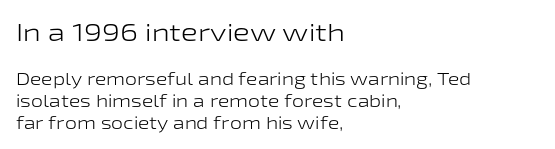
Q: Is the text bold? A: No.
Q: Is the text italic (slanted)? A: No, it is upright.
Q: Is the text underlined? A: No.
Q: How is the paragraph aligned? A: Left-aligned.
Q: Is the spacing between letters normal or unusually wide? A: Normal.
Q: Is the spacing between lines tight, normal or loose? A: Normal.
Q: Which block of text is set in a larger size, the first (top) or the second (bottom)? A: The first (top) one.
